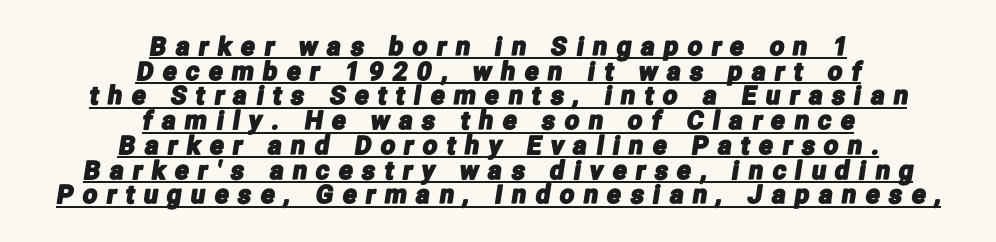
The image shows 25 px text type; set centered, tight line spacing (0.99x), unusually wide letter spacing (+0.39 em), underlined.
